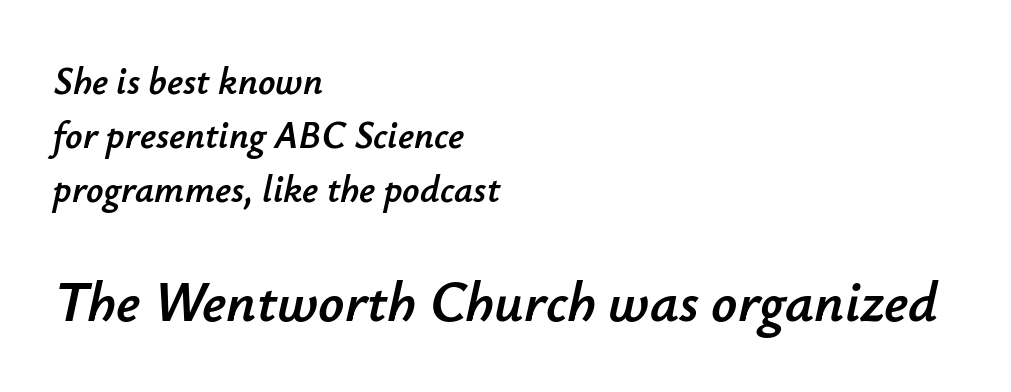
Spacing verdict: proportional, widths tailored to each character. If you drew a ruler down the left edge, every line would touch it. Regarding leading, the lines here are spaced in the standard way. The zone under the glyphs is completely vacant. Each word holds together tightly as a unit, with standard inter-letter gaps. Top chunk: small. Bottom chunk: large.
